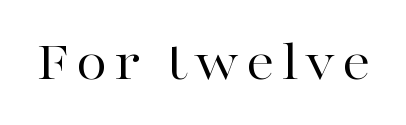
{"serif": "yes", "italic": "no", "bold": "no", "weight": "regular", "width": "wide", "stroke_contrast": "high", "x_height": "medium", "monospaced": "no", "underline": "no", "glyph_px": 58}
